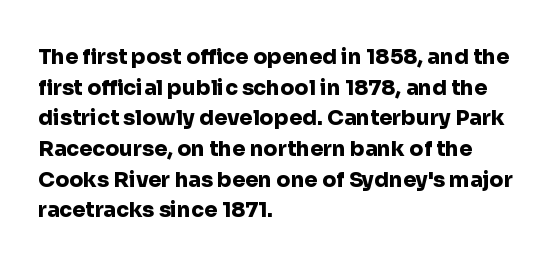
Q: Is the text bold? A: Yes.
Q: Is the text italic (slanted)? A: No, it is upright.
Q: Is the text underlined? A: No.
Q: How is the paragraph aligned? A: Left-aligned.
Q: Is the spacing between letters normal or unusually wide? A: Normal.
Q: Is the spacing between lines tight, normal or loose? A: Normal.
